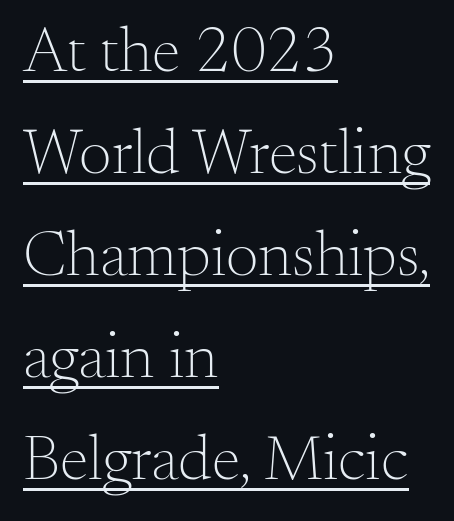
{"serif": "yes", "italic": "no", "bold": "no", "weight": "light", "width": "normal", "stroke_contrast": "medium", "x_height": "small", "monospaced": "no", "underline": "yes", "align": "left", "line_spacing": "normal", "line_spacing_ratio": 1.57, "letter_spacing": "normal", "letter_spacing_em": 0.0, "glyph_px": 65}
